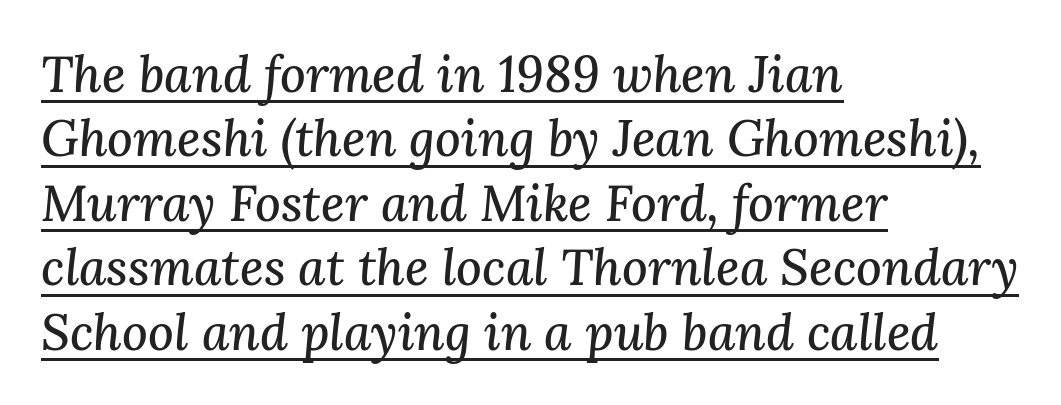
Q: Is the text italic (slanted)? A: Yes, it leans right by about 3 degrees.
Q: Is the typeface a serif or a sans-serif typeface? A: Serif.
Q: Is the text underlined? A: Yes.
Q: How is the paragraph aligned? A: Left-aligned.
Q: Is the spacing between letters normal or unusually wide? A: Normal.
Q: Is the spacing between lines tight, normal or loose? A: Normal.
Q: Width (condensed, normal, or wide)? A: Normal.
Q: Stroke contrast? A: Medium.
Q: x-height? A: Medium.
Q: Monospaced? A: No.
